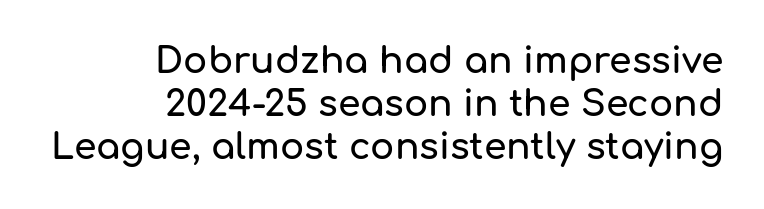
The typeface chosen for these lines omits serifs. Is the block centered? No — it sits flush against the right margin. Clear beneath every line of the passage. The rendering keeps characters at their native spacing.
